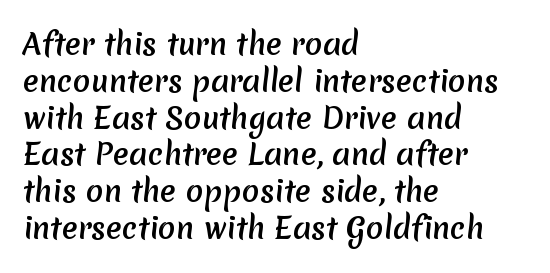
Casual observation: everything's shoved over to the left. Unmarked baselines from the first word to the last. The type is set solid horizontally, with unmodified tracking. Think of a printed novel: that variable character pitch is what you see here. Baseline-to-baseline distance is the conventional proportion of letter height. The letters carry no serifs — their stems end cleanly without finishing strokes.
